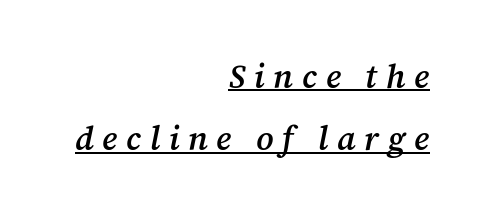
The image shows 33 px semibold serif type, italic (leaning right); set right-aligned, line spacing 1.88x, unusually wide letter spacing (+0.26 em), underlined; medium stroke contrast and a medium x-height.
